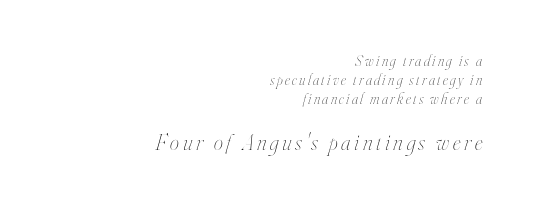
The image shows 23 px text type, italic (leaning right); set right-aligned, normal line spacing (1.28x), not underlined; the second (bottom) block is 1.53x larger.
